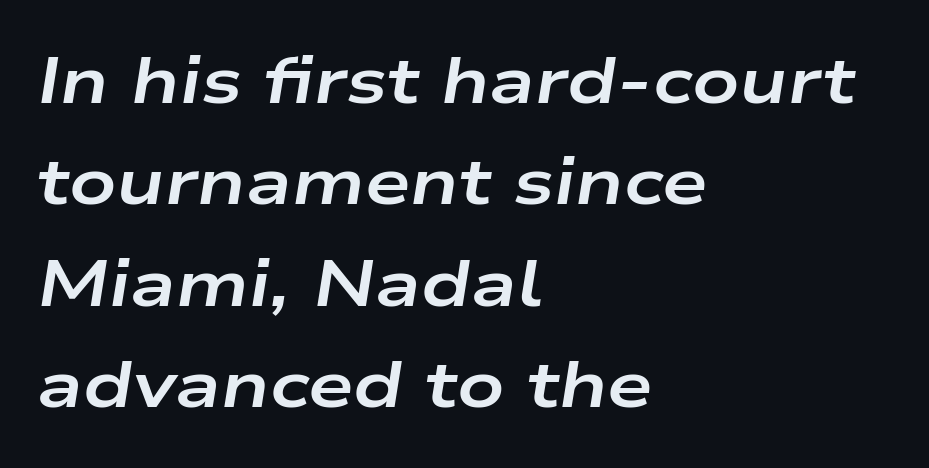
{"italic": "yes", "lean": "right", "slant_degrees": 9, "bold": "yes", "weight": "bold", "width": "wide", "stroke_contrast": "low", "x_height": "medium", "monospaced": "no", "underline": "no", "align": "left", "line_spacing": "normal", "line_spacing_ratio": 1.56, "letter_spacing": "normal", "letter_spacing_em": 0.0, "glyph_px": 65}
